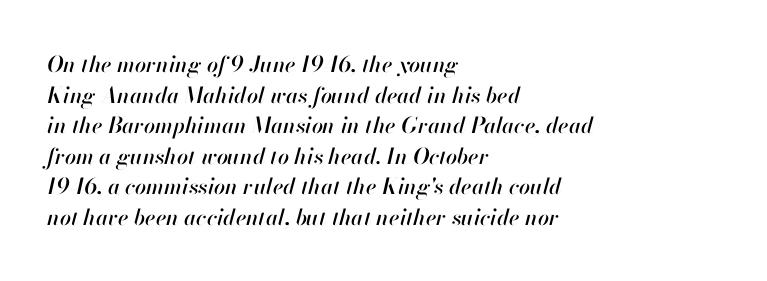
{"italic": "yes", "lean": "right", "slant_degrees": 13, "underline": "no", "align": "left", "line_spacing": "normal", "line_spacing_ratio": 1.39, "letter_spacing": "normal", "letter_spacing_em": 0.0, "glyph_px": 22}
